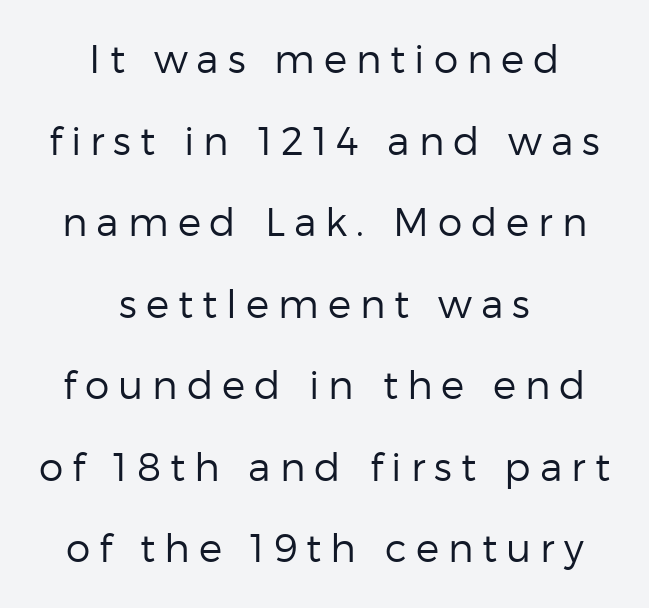
Words appear elongated and porous because spacing is wide. Students, observe: this is what heavily led, spacious text looks like. Note the varied advance widths — an 'i' is clearly narrower than an 'm'. The text block is weighted toward neither margin, spreading evenly from the middle.
